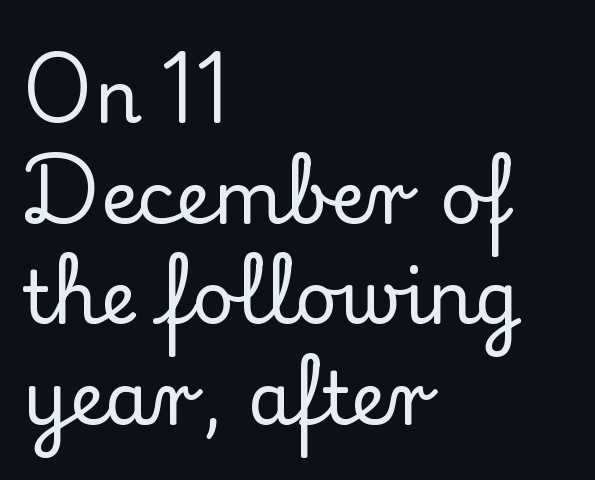
Q: Is the text italic (slanted)? A: No, it is upright.
Q: Is the typeface a serif or a sans-serif typeface? A: Serif.
Q: Is the text underlined? A: No.
Q: How is the paragraph aligned? A: Left-aligned.
Q: Is the spacing between letters normal or unusually wide? A: Normal.
Q: Is the spacing between lines tight, normal or loose? A: Normal.
Q: Width (condensed, normal, or wide)? A: Normal.
Q: Stroke contrast? A: Low.
Q: x-height? A: Small.
Q: Monospaced? A: No.
